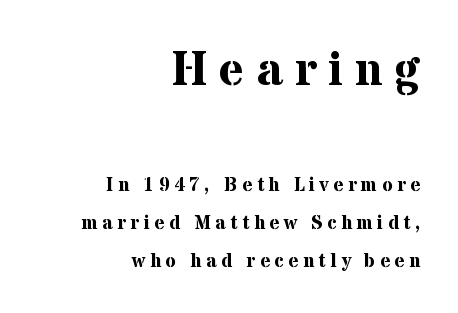
{"serif": "yes", "italic": "no", "bold": "yes", "weight": "bold", "width": "normal", "stroke_contrast": "medium", "x_height": "medium", "monospaced": "no", "underline": "no", "align": "right", "line_spacing": "loose", "line_spacing_ratio": 1.99, "letter_spacing": "wide", "letter_spacing_em": 0.24, "larger_block": "first", "size_ratio": 2.53, "glyph_px": 48}
